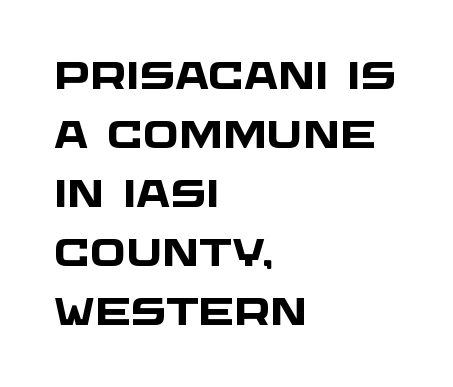
{"serif": "no", "bold": "yes", "weight": "heavy", "width": "wide", "stroke_contrast": "low", "x_height": "large", "monospaced": "no", "underline": "no", "align": "left", "line_spacing": "normal", "line_spacing_ratio": 1.55, "letter_spacing": "normal", "letter_spacing_em": 0.0, "glyph_px": 38}
